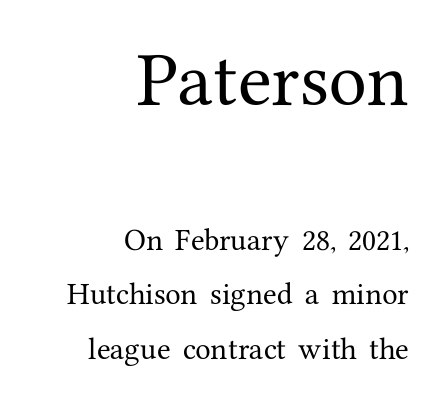
Q: Is the text italic (slanted)? A: No, it is upright.
Q: Is the typeface a serif or a sans-serif typeface? A: Serif.
Q: Is the text underlined? A: No.
Q: How is the paragraph aligned? A: Right-aligned.
Q: Is the spacing between letters normal or unusually wide? A: Normal.
Q: Is the spacing between lines tight, normal or loose? A: Loose.
Q: Which block of text is set in a larger size, the first (top) or the second (bottom)? A: The first (top) one.
Q: Width (condensed, normal, or wide)? A: Normal.
Q: Stroke contrast? A: Medium.
Q: x-height? A: Medium.
Q: Monospaced? A: No.
